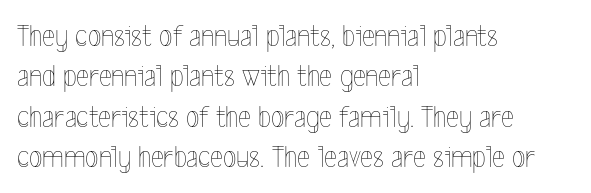
The image shows 31 px thin, condensed type, upright; set left-aligned, normal line spacing (1.3x), normal letter spacing, not underlined; a medium x-height.
